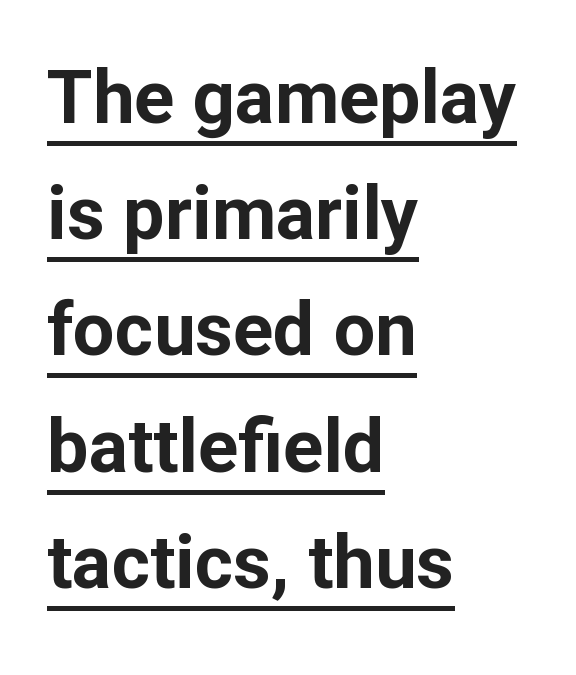
These characters rest on top of a visible drawn line. Do the characters align in a grid? No, the font is proportional. The lines are quadded left. Style check: upright.
